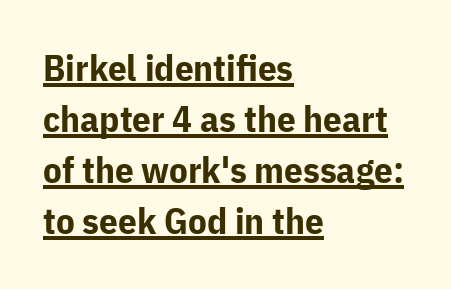
Horizontally, the lines are justified to the leading edge only. Underline: present. The strokes are fattened all the way to bold. Spacing verdict: proportional, widths tailored to each character. Evenly set lines give the paragraph a standard silhouette.
